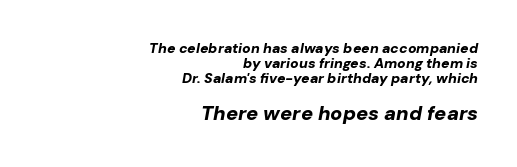
The strip under each line holds only bare page. Letter spacing: default. Quick note: italic. Visually the block forms a straight wall on the right and a jagged coastline on the left.
